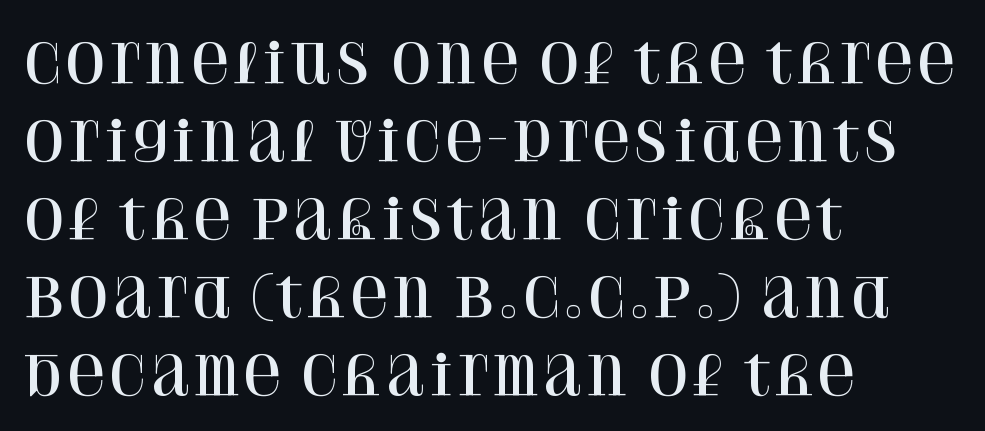
Q: Is the text italic (slanted)? A: No, it is upright.
Q: Is the typeface a serif or a sans-serif typeface? A: Serif.
Q: Is the text underlined? A: No.
Q: How is the paragraph aligned? A: Left-aligned.
Q: Is the spacing between letters normal or unusually wide? A: Normal.
Q: Is the spacing between lines tight, normal or loose? A: Normal.
Q: Width (condensed, normal, or wide)? A: Normal.
Q: Stroke contrast? A: High.
Q: x-height? A: Large.
Q: Monospaced? A: No.
